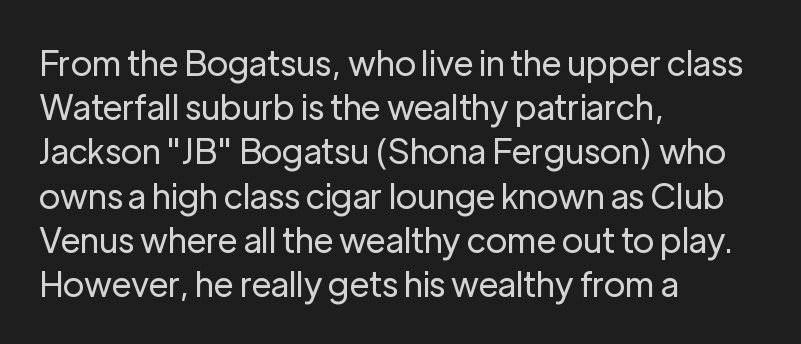
Q: Is the text bold? A: No.
Q: Is the text italic (slanted)? A: No, it is upright.
Q: Is the typeface a serif or a sans-serif typeface? A: Sans-serif.
Q: Is the text underlined? A: No.
Q: How is the paragraph aligned? A: Left-aligned.
Q: Is the spacing between letters normal or unusually wide? A: Normal.
Q: Is the spacing between lines tight, normal or loose? A: Normal.
Q: Width (condensed, normal, or wide)? A: Normal.
Q: Stroke contrast? A: Low.
Q: x-height? A: Medium.
Q: Monospaced? A: No.
